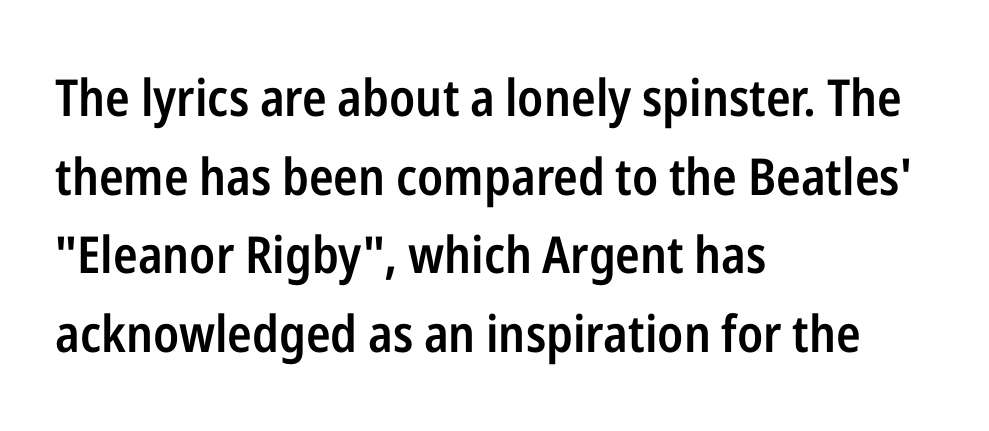
Descenders are the only things crossing below the line. The typesetting leans somewhat heavy: a semibold. Character widths vary here, with narrow letters taking less room than wide ones. Words appear dense and cohesive because spacing is normal. Visually the block forms a straight wall on the left and a jagged coastline on the right. What's the leading like? Ordinary, nothing unusual.
